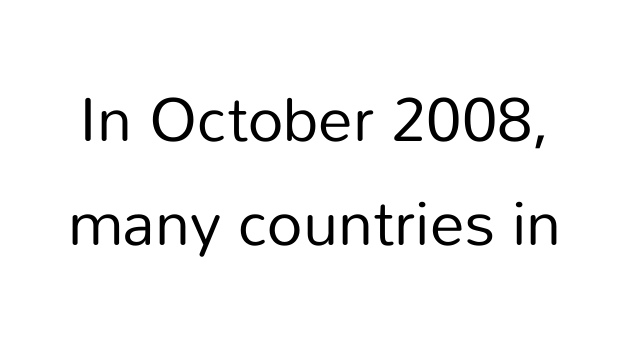
The image shows 62 px regular-weight sans-serif type, upright; set normal line spacing (1.68x), normal letter spacing, not underlined; low stroke contrast and a medium x-height.
